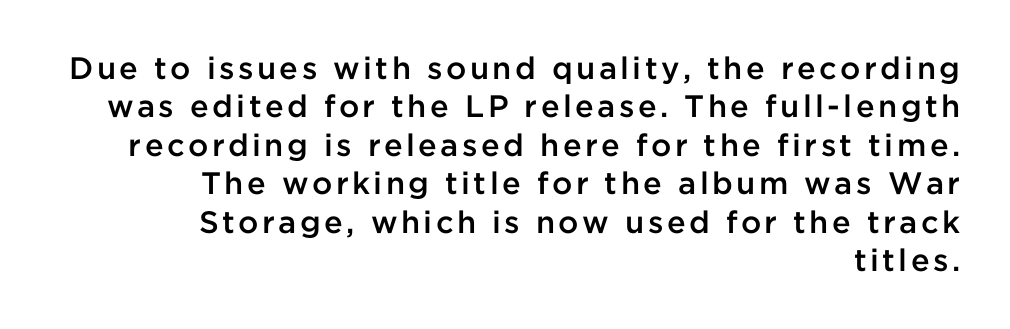
The image shows 31 px semibold sans-serif type, upright; set right-aligned, line spacing 1.24x, not underlined; low stroke contrast and a medium x-height.
